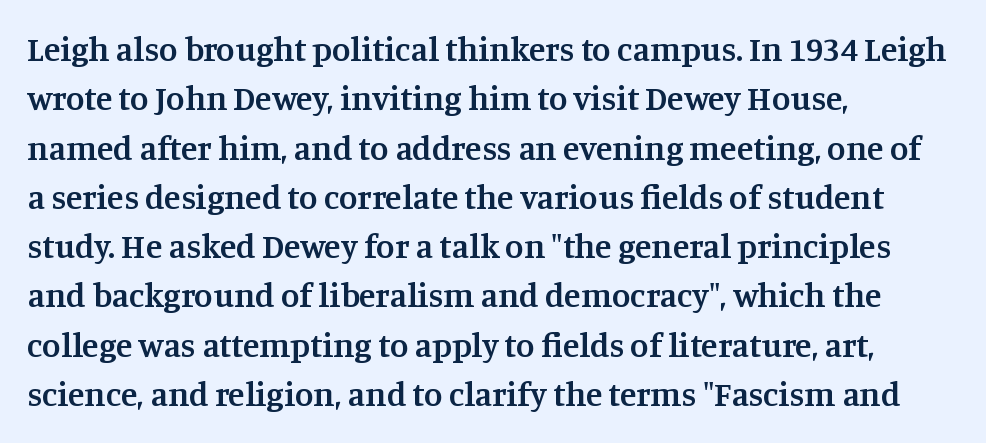
{"serif": "yes", "italic": "no", "bold": "semi", "weight": "semibold", "width": "normal", "stroke_contrast": "medium", "x_height": "large", "monospaced": "no", "underline": "no", "align": "left", "line_spacing": "normal", "line_spacing_ratio": 1.45, "letter_spacing": "normal", "letter_spacing_em": 0.0, "glyph_px": 34}
